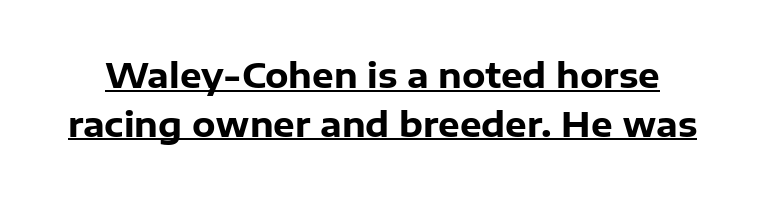
{"serif": "no", "italic": "no", "bold": "yes", "weight": "heavy", "width": "normal", "stroke_contrast": "low", "x_height": "medium", "monospaced": "no", "underline": "yes", "line_spacing": "normal", "line_spacing_ratio": 1.43, "letter_spacing": "normal", "letter_spacing_em": 0.0, "glyph_px": 34}
